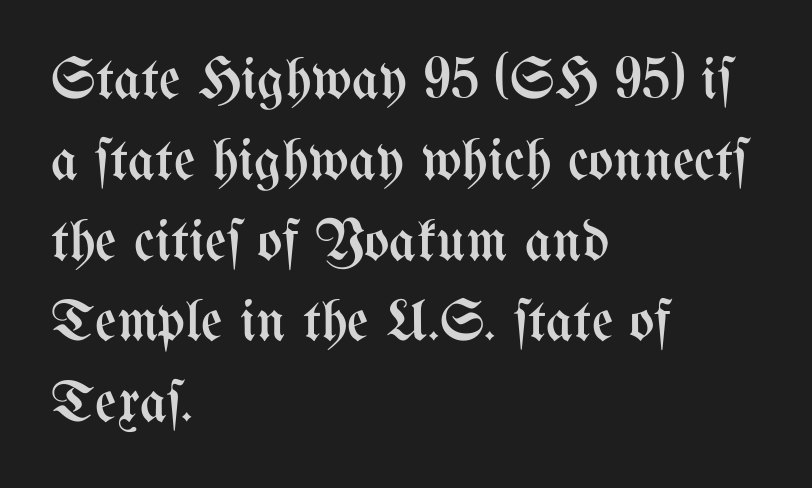
The image shows 59 px regular-weight, condensed type, upright; set left-aligned, normal line spacing (1.37x), normal letter spacing, not underlined; medium stroke contrast and a medium x-height.
